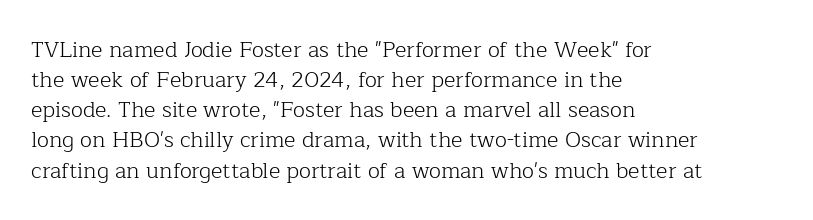
The letterforms sit shoulder to shoulder at normal distance. The space directly below the letters is spotless. Counters stay open thanks to moderate or lighter strokes. The vertical gap from one line to the next is medium. Ascenders rise straight up at ninety degrees. The ragged edge is on the right, which tells us the setting is flush left.
